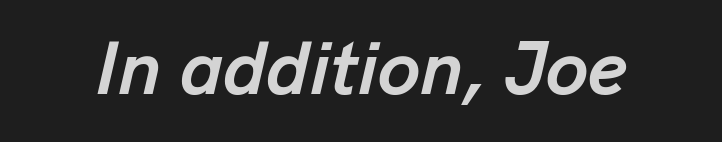
{"italic": "yes", "lean": "right", "slant_degrees": 13, "bold": "yes", "weight": "semibold", "width": "normal", "stroke_contrast": "low", "x_height": "medium", "monospaced": "no", "underline": "no", "letter_spacing": "normal", "letter_spacing_em": 0.0, "glyph_px": 76}
